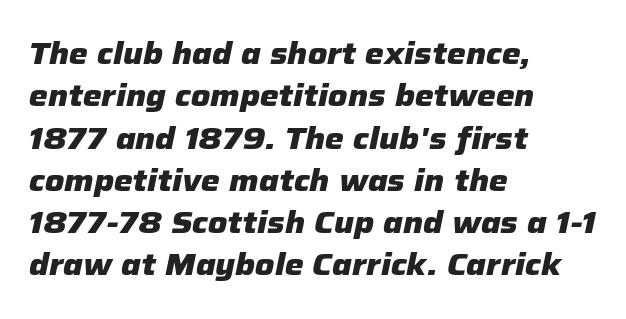
Q: Is the text bold? A: Yes.
Q: Is the text italic (slanted)? A: Yes, it leans right by about 12 degrees.
Q: Is the text underlined? A: No.
Q: How is the paragraph aligned? A: Left-aligned.
Q: Is the spacing between letters normal or unusually wide? A: Normal.
Q: Is the spacing between lines tight, normal or loose? A: Normal.
Q: Width (condensed, normal, or wide)? A: Normal.
Q: Stroke contrast? A: Low.
Q: x-height? A: Medium.
Q: Monospaced? A: No.
